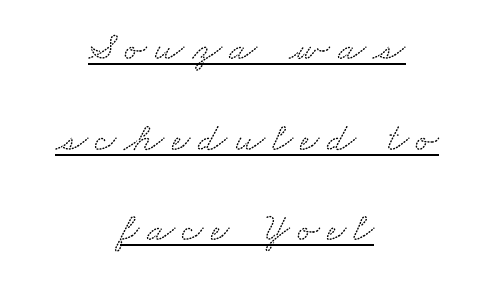
Do the characters align in a grid? No, the font is proportional. Observe the serifs anchoring each vertical stroke in this sample. Successive baselines arrive slowly, with a big drop between each. A centered setting, common on invitations and titles, is used for this passage.
